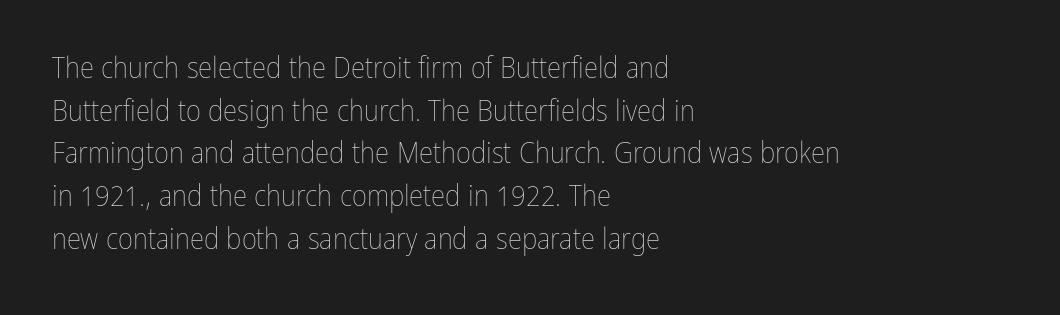
{"italic": "no", "bold": "no", "weight": "thin", "width": "condensed", "stroke_contrast": "low", "x_height": "medium", "monospaced": "no", "underline": "no", "align": "left", "line_spacing": "normal", "line_spacing_ratio": 1.47, "letter_spacing": "normal", "letter_spacing_em": 0.0, "glyph_px": 29}
